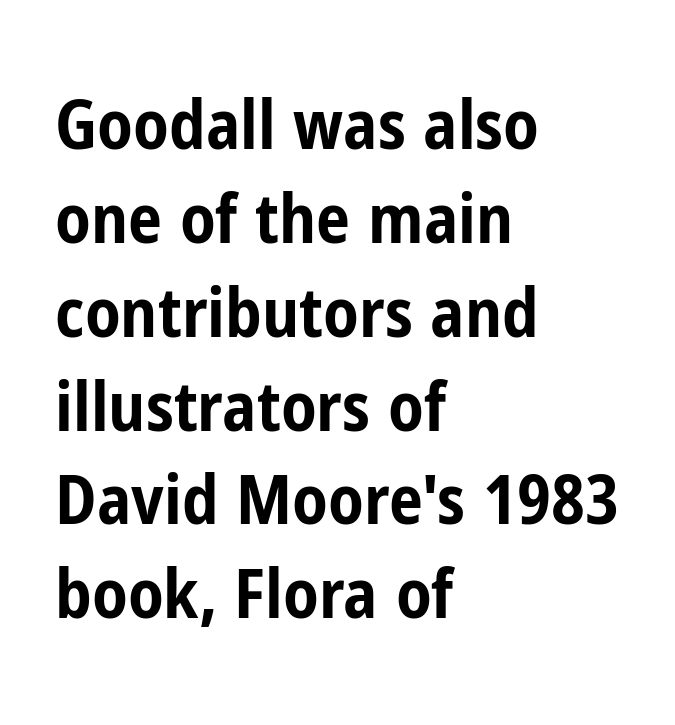
The paragraph has a hard left edge and a soft right edge. You could not count columns in this text — the font is proportionally spaced. The horizontal fit of the characters is conventional and even. What weight is shown? A full bold with thick strokes. Posture: upright roman. Descenders are the only things crossing below the line.
